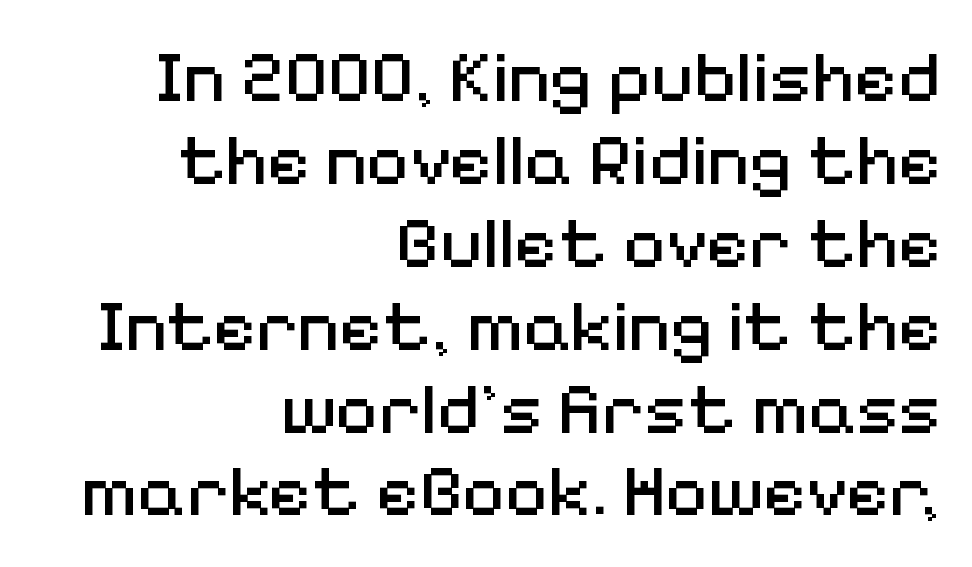
The letters stand upright; this is a roman face. The typeface chosen for these lines omits serifs. You could not count columns in this text — the font is proportionally spaced. Letters have the restrained weight of plain body copy at most. Honestly, the letter spacing is just normal — you wouldn't notice it. Whoever set this chose condensed vertical rhythm over breathing room.
